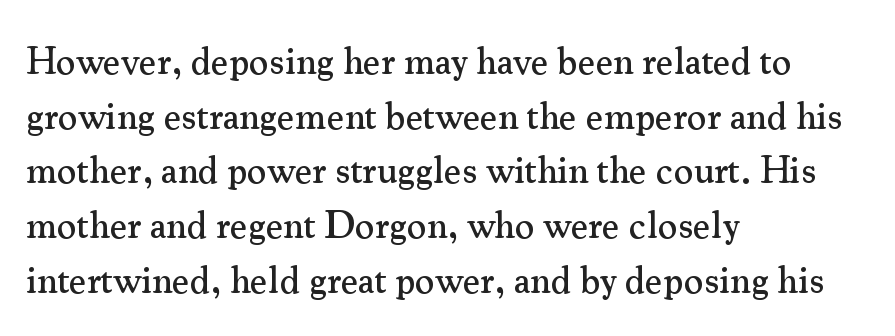
{"serif": "yes", "italic": "no", "width": "normal", "stroke_contrast": "medium", "x_height": "small", "monospaced": "no", "underline": "no", "align": "left", "line_spacing": "normal", "line_spacing_ratio": 1.44, "letter_spacing": "normal", "letter_spacing_em": 0.0, "glyph_px": 38}
